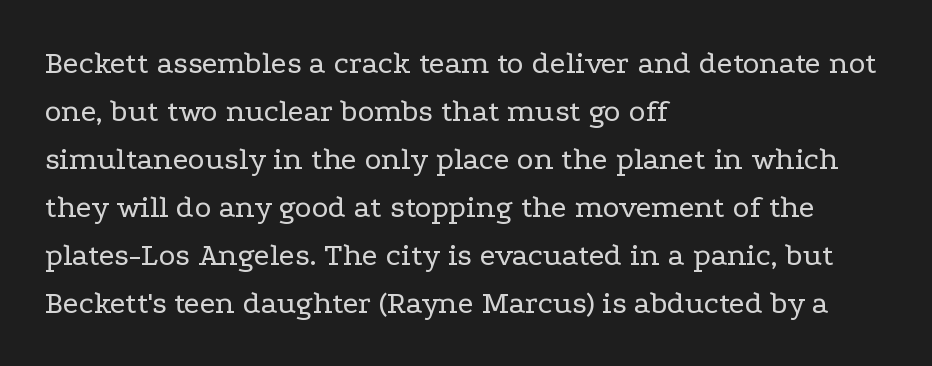
Short and long lines alike share a common starting point at left. The letters advance in unequal steps, a hallmark of proportional type. Vertical spacing — default. The rendering shows small feet on the letterforms — a serif design. The weight tops out at a normal text grade. Between one letter and the next there's only the usual sliver of space.
